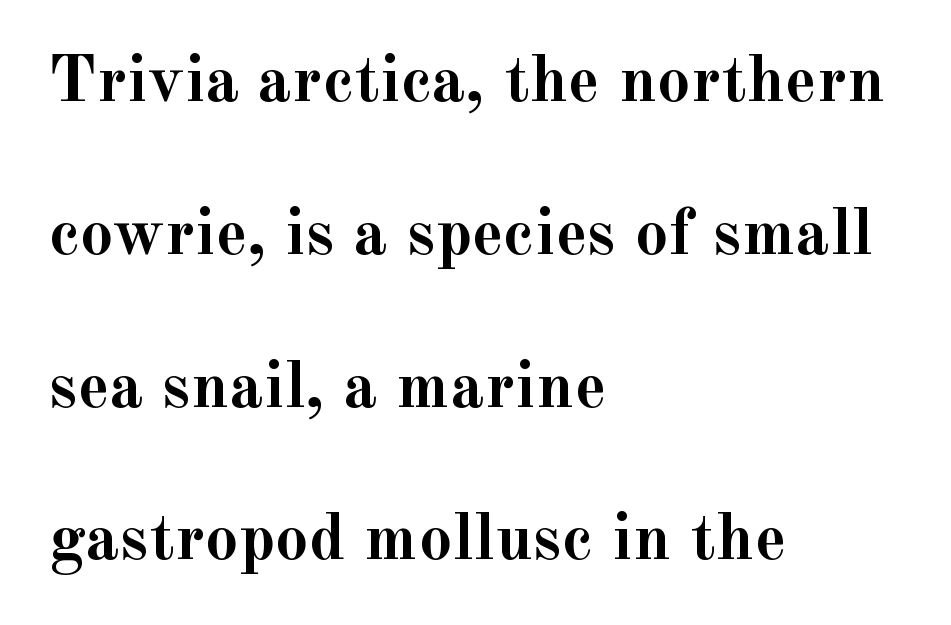
Teacher's note: observe the even left margin — that is flush-left alignment. A clean baseline with only descenders dipping below it. Letterform terminals end in serifs throughout the passage. Caption: standard tracking, unaltered.
